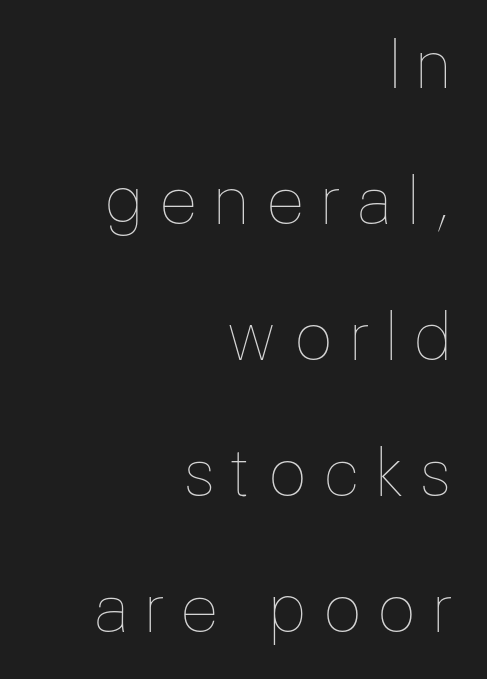
The image shows 66 px thin type, upright; set right-aligned, loose line spacing (2.06x), unusually wide letter spacing (+0.21 em), not underlined; low stroke contrast and a medium x-height.
